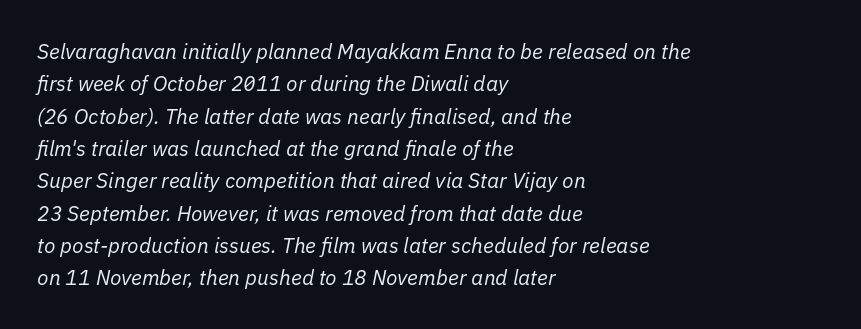
The image shows 21 px text type, italic (leaning right); set left-aligned, normal line spacing (1.54x), normal letter spacing, not underlined.
